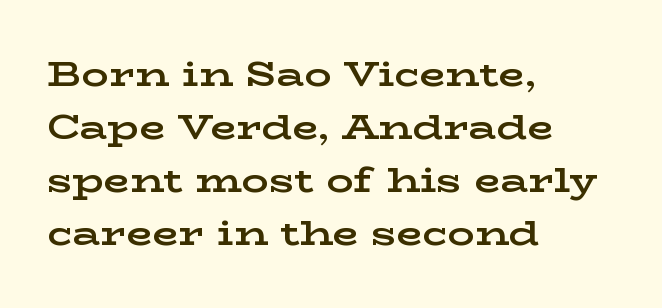
Q: Is the text bold? A: Yes.
Q: Is the text italic (slanted)? A: No, it is upright.
Q: Is the typeface a serif or a sans-serif typeface? A: Serif.
Q: Is the text underlined? A: No.
Q: How is the paragraph aligned? A: Left-aligned.
Q: Is the spacing between letters normal or unusually wide? A: Normal.
Q: Is the spacing between lines tight, normal or loose? A: Normal.
Q: Width (condensed, normal, or wide)? A: Wide.
Q: Stroke contrast? A: Low.
Q: x-height? A: Medium.
Q: Monospaced? A: No.
